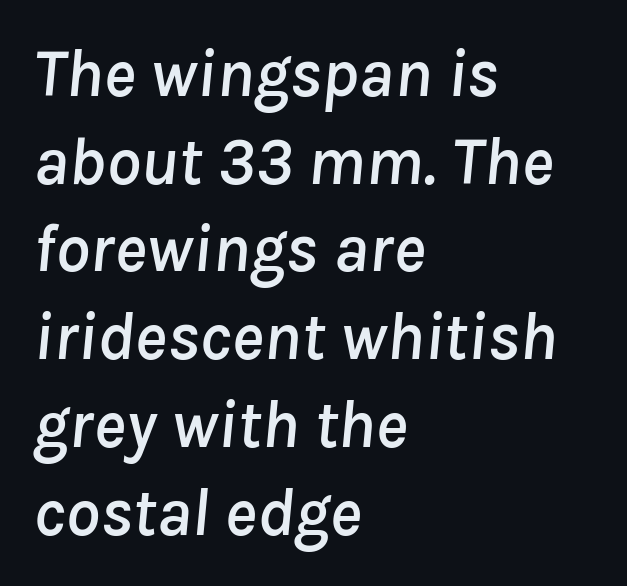
One glance says typical: line gaps are just what's usual. These lines were composed using italics. Does the copy run flush right? No — it runs flush left. Short note: letters normally spaced. Varying glyph widths throughout — classic text-font behaviour. Words float on clear page, feet unadorned.
